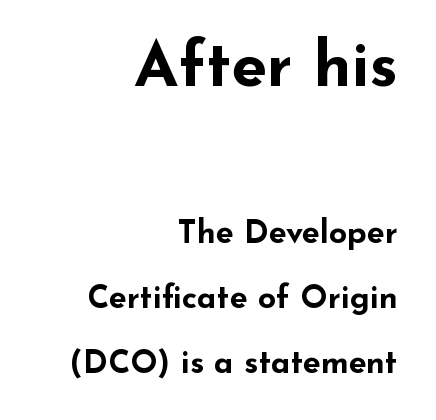
{"serif": "no", "italic": "no", "bold": "yes", "weight": "bold", "width": "wide", "stroke_contrast": "low", "x_height": "small", "monospaced": "no", "underline": "no", "align": "right", "line_spacing": "loose", "line_spacing_ratio": 2.03, "letter_spacing": "normal", "letter_spacing_em": 0.0, "larger_block": "first", "size_ratio": 2.0, "glyph_px": 64}
